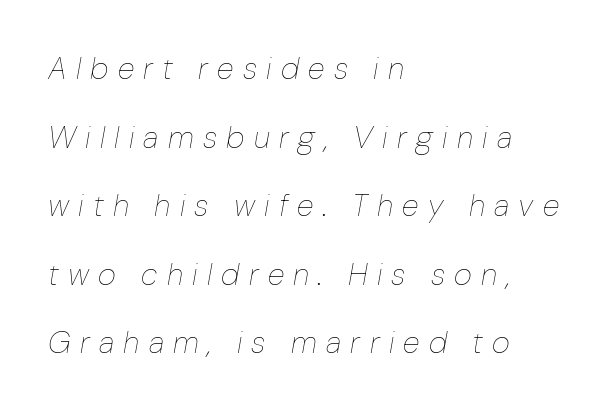
Q: Is the text bold? A: No.
Q: Is the text italic (slanted)? A: Yes, it leans right by about 10 degrees.
Q: Is the text underlined? A: No.
Q: How is the paragraph aligned? A: Left-aligned.
Q: Is the spacing between letters normal or unusually wide? A: Unusually wide.
Q: Is the spacing between lines tight, normal or loose? A: Loose.
Q: Width (condensed, normal, or wide)? A: Normal.
Q: Stroke contrast? A: Low.
Q: x-height? A: Medium.
Q: Monospaced? A: No.
